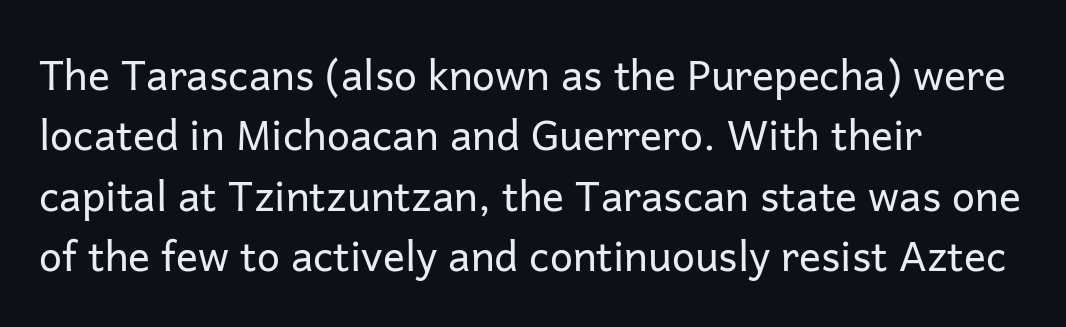
{"serif": "no", "italic": "no", "bold": "no", "weight": "regular", "width": "normal", "stroke_contrast": "low", "x_height": "medium", "monospaced": "no", "underline": "no", "align": "left", "line_spacing": "normal", "line_spacing_ratio": 1.47, "letter_spacing": "normal", "letter_spacing_em": 0.0, "glyph_px": 41}
